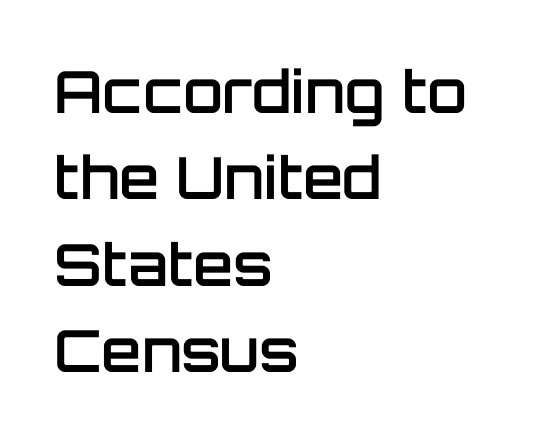
The image shows 58 px semibold sans-serif type, upright; set left-aligned, normal line spacing (1.49x), normal letter spacing, not underlined; low stroke contrast and a large x-height.
